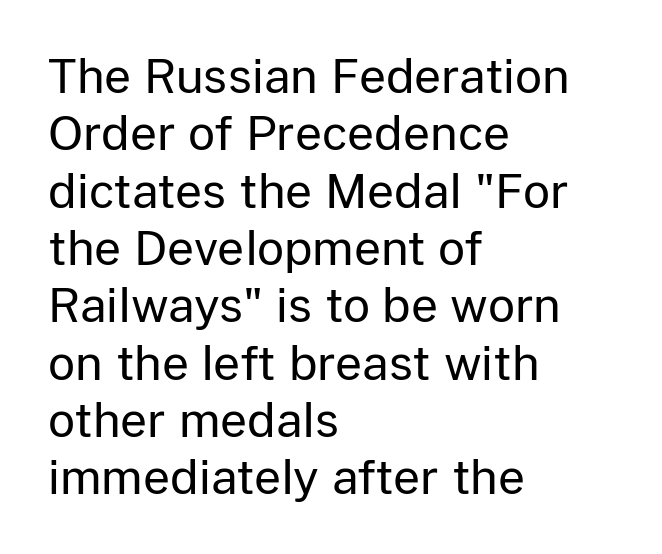
{"serif": "no", "italic": "no", "bold": "no", "weight": "regular", "width": "normal", "stroke_contrast": "low", "x_height": "medium", "monospaced": "no", "underline": "no", "align": "left", "line_spacing_ratio": 1.22, "letter_spacing": "normal", "letter_spacing_em": 0.0, "glyph_px": 47}
